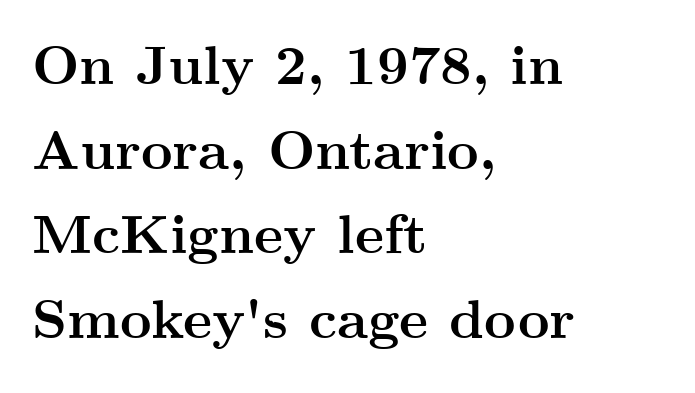
The image shows 55 px semibold, wide serif type, upright; set left-aligned, normal line spacing (1.54x), normal letter spacing, not underlined; medium stroke contrast and a small x-height.
